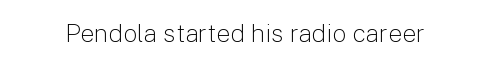
The image shows 25 px text type, upright; set normal letter spacing, not underlined.
